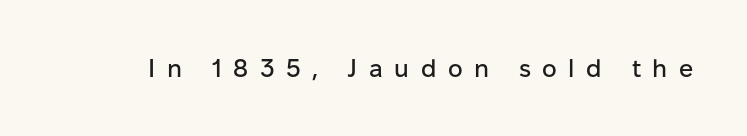
Q: Is the text italic (slanted)? A: No, it is upright.
Q: Is the text underlined? A: No.
Q: Is the spacing between letters normal or unusually wide? A: Unusually wide.
